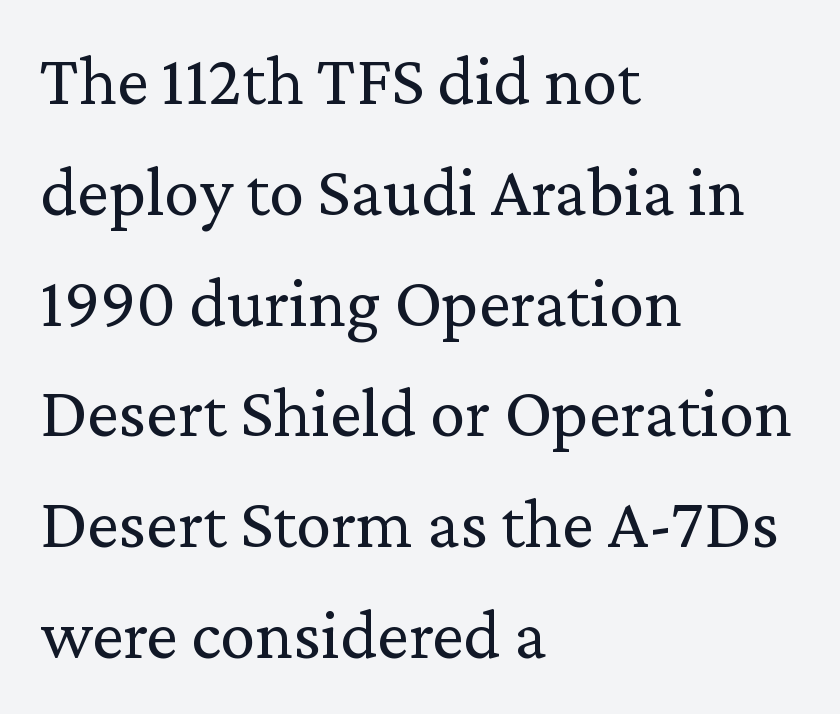
The image shows 71 px regular-weight serif type, upright; set left-aligned, normal line spacing (1.56x), normal letter spacing, not underlined; medium stroke contrast and a medium x-height.
